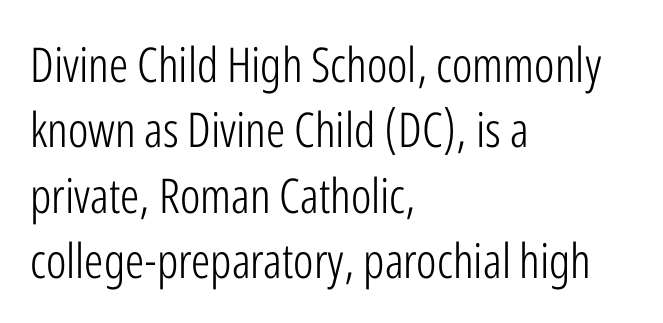
The image shows 48 px light, condensed sans-serif type, upright; set left-aligned, normal line spacing (1.36x), normal letter spacing, not underlined; low stroke contrast and a medium x-height.
